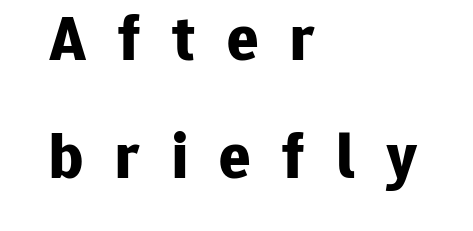
Tracking value appears strongly positive — letters spread wide. The string is rendered with underlining switched off. Every character sits straight up, as roman type does. Is the block centered? No — it sits flush against the left margin.
